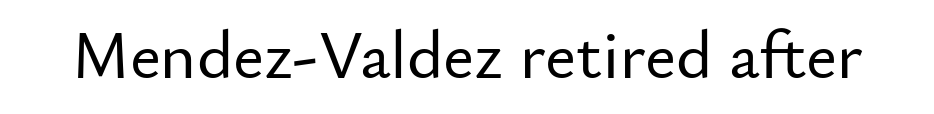
The image shows 68 px sans-serif type, upright; set normal letter spacing, not underlined; low stroke contrast and a small x-height.
